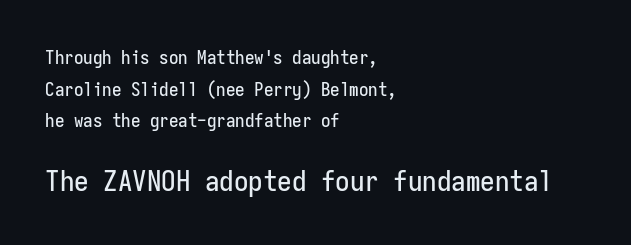
Q: Is the text italic (slanted)? A: No, it is upright.
Q: Is the typeface a serif or a sans-serif typeface? A: Sans-serif.
Q: Is the text underlined? A: No.
Q: How is the paragraph aligned? A: Left-aligned.
Q: Is the spacing between letters normal or unusually wide? A: Normal.
Q: Is the spacing between lines tight, normal or loose? A: Normal.
Q: Which block of text is set in a larger size, the first (top) or the second (bottom)? A: The second (bottom) one.
Q: Width (condensed, normal, or wide)? A: Condensed.
Q: Stroke contrast? A: Low.
Q: x-height? A: Medium.
Q: Monospaced? A: Yes.
